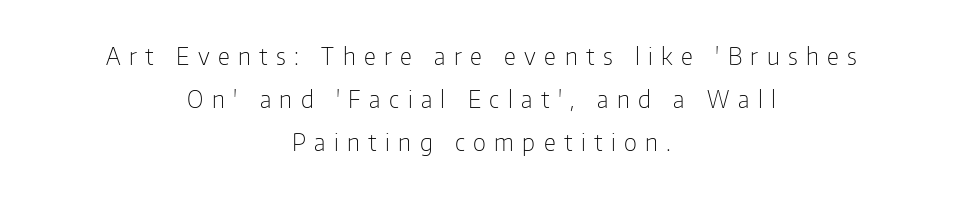
The image shows 24 px text type, upright; set centered, line spacing 1.79x, unusually wide letter spacing (+0.35 em), not underlined.
